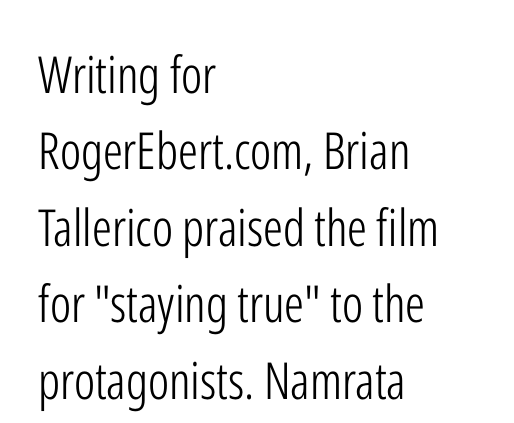
The baseline area is clear. This block has exactly the height ordinary leading produces. The lettering holds an erect, upright posture throughout. Here the designer chose a conventional face with non-uniform glyph widths.
